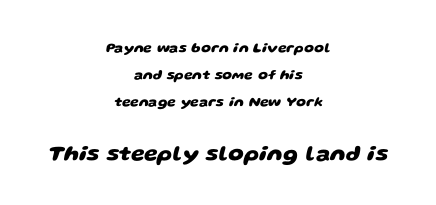
{"bold": "yes", "underline": "no", "align": "center", "line_spacing": "loose", "line_spacing_ratio": 1.94, "letter_spacing": "normal", "letter_spacing_em": 0.0, "larger_block": "second", "size_ratio": 1.57, "glyph_px": 22}
